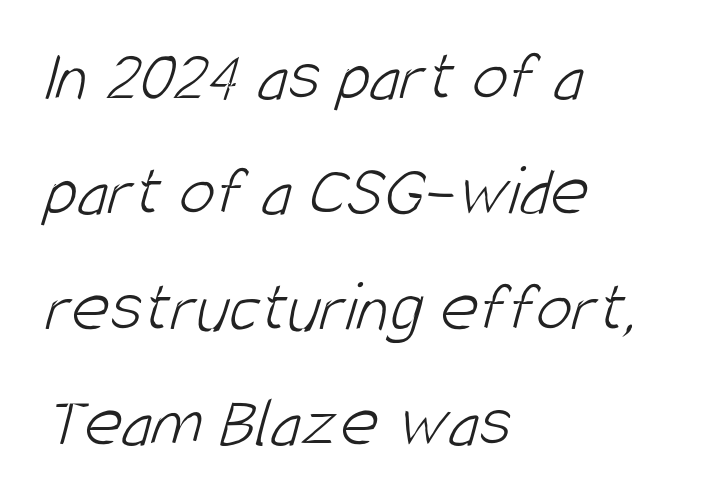
{"serif": "no", "bold": "no", "weight": "light", "width": "condensed", "stroke_contrast": "low", "x_height": "large", "monospaced": "no", "underline": "no", "align": "left", "line_spacing": "normal", "line_spacing_ratio": 1.58, "letter_spacing": "normal", "letter_spacing_em": 0.0, "glyph_px": 73}
